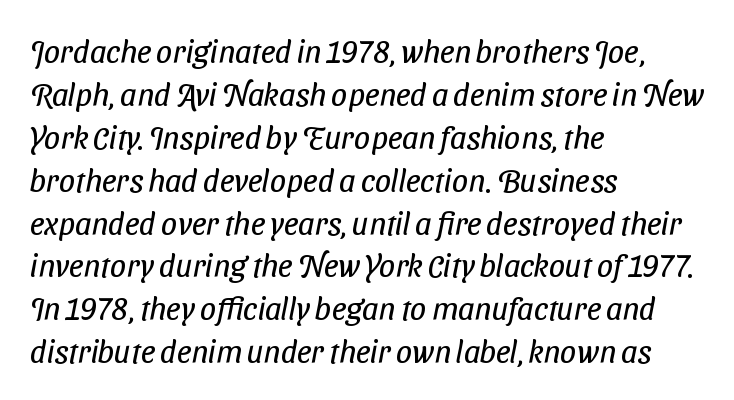
Q: Is the text bold? A: No.
Q: Is the typeface a serif or a sans-serif typeface? A: Sans-serif.
Q: Is the text underlined? A: No.
Q: How is the paragraph aligned? A: Left-aligned.
Q: Is the spacing between letters normal or unusually wide? A: Normal.
Q: Is the spacing between lines tight, normal or loose? A: Normal.
Q: Width (condensed, normal, or wide)? A: Condensed.
Q: Stroke contrast? A: Low.
Q: x-height? A: Medium.
Q: Monospaced? A: No.
